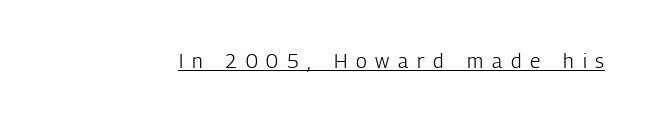
The image shows 20 px text type, upright; set unusually wide letter spacing (+0.44 em), underlined.
